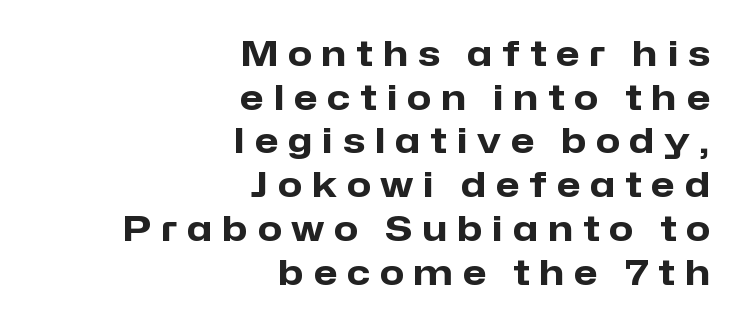
The image shows 35 px heavy sans-serif type, upright; set right-aligned, normal line spacing (1.25x), unusually wide letter spacing (+0.28 em), not underlined; low stroke contrast and a medium x-height.
